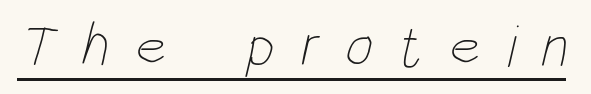
The image shows 60 px thin, condensed type; set unusually wide letter spacing (+0.43 em), underlined; low stroke contrast and a large x-height.
